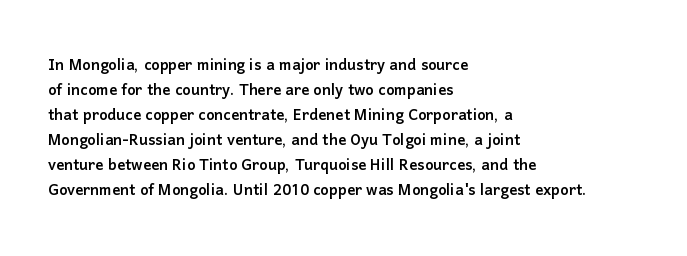
Q: Is the text italic (slanted)? A: No, it is upright.
Q: Is the text underlined? A: No.
Q: How is the paragraph aligned? A: Left-aligned.
Q: Is the spacing between letters normal or unusually wide? A: Normal.
Q: Is the spacing between lines tight, normal or loose? A: Normal.
